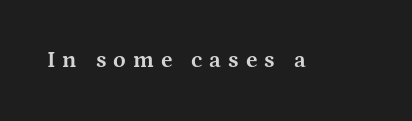
Q: Is the text bold? A: Yes.
Q: Is the text italic (slanted)? A: No, it is upright.
Q: Is the text underlined? A: No.
Q: Is the spacing between letters normal or unusually wide? A: Unusually wide.
